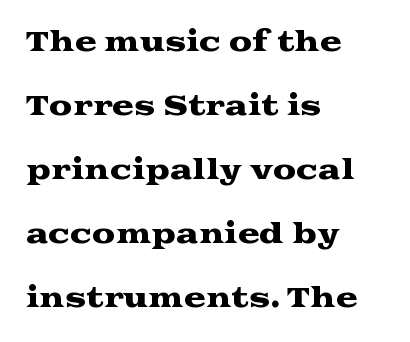
Q: Is the text italic (slanted)? A: No, it is upright.
Q: Is the text underlined? A: No.
Q: How is the paragraph aligned? A: Left-aligned.
Q: Is the spacing between letters normal or unusually wide? A: Normal.
Q: Is the spacing between lines tight, normal or loose? A: Loose.
